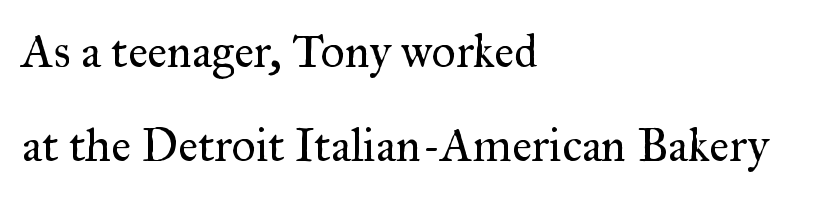
The image shows 47 px regular-weight serif type, upright; set left-aligned, loose line spacing (2.01x), normal letter spacing, not underlined; medium stroke contrast and a small x-height.
